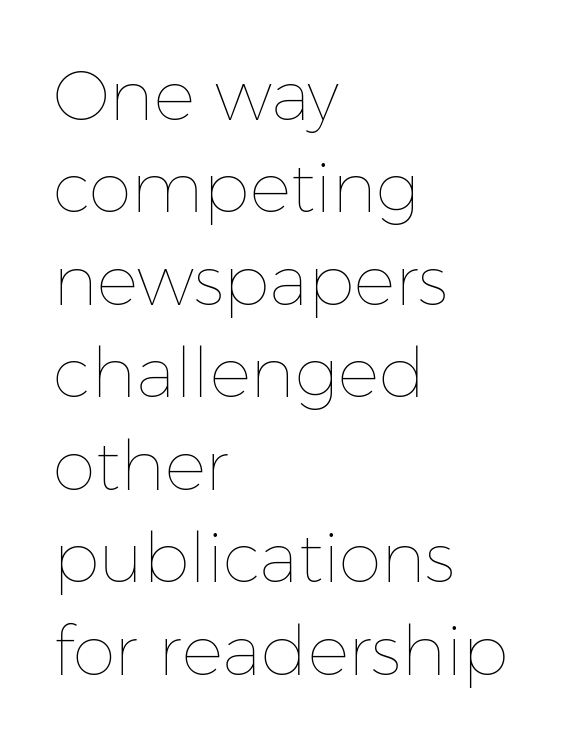
Left-aligned paragraph, ragged on the right. The lines sit at an ordinary, default distance from one another. Standard letterfit; no display-style spreading of the glyphs. The string is rendered with underlining switched off. This sample uses an upright cut, with every glyph sitting square on the baseline. The passage shown is typed in a proportional face where columns would drift.
